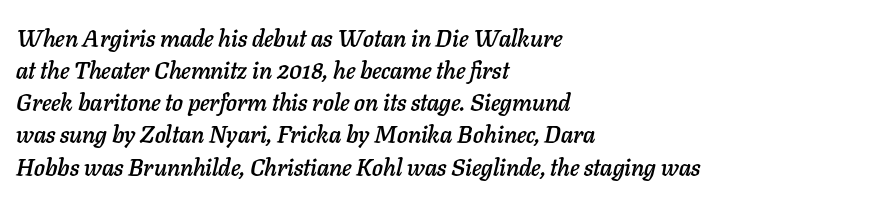
Short note: letters normally spaced. Successive baselines arrive at the customary interval. Just letters on the line, the space beneath them empty. There's an unmistakable incline to the writing here. Horizontal alignment here is leftward, the default for most running prose.
